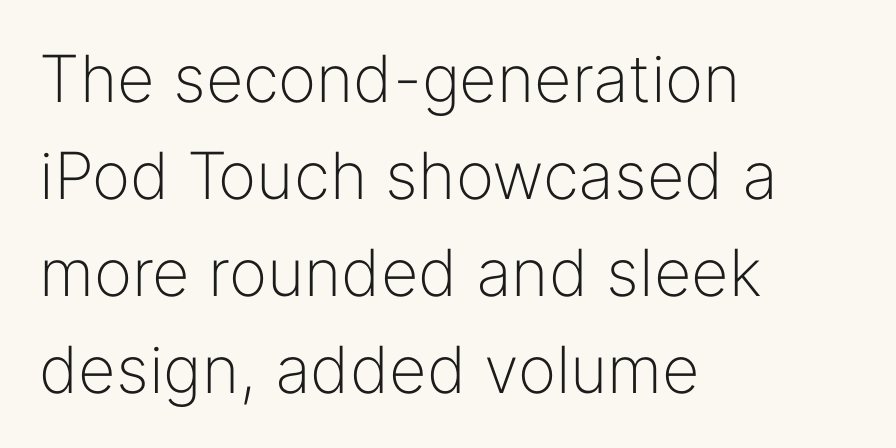
The image shows 65 px light sans-serif type, upright; set left-aligned, normal line spacing (1.49x), normal letter spacing, not underlined; low stroke contrast and a medium x-height.
